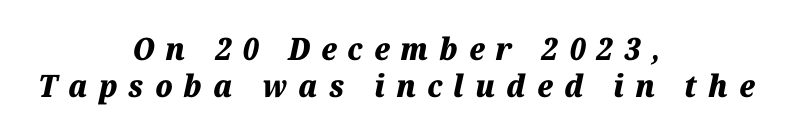
{"italic": "yes", "lean": "right", "slant_degrees": 12, "bold": "yes", "weight": "heavy", "width": "normal", "stroke_contrast": "medium", "x_height": "medium", "monospaced": "no", "underline": "no", "align": "center", "line_spacing_ratio": 1.2, "letter_spacing": "wide", "letter_spacing_em": 0.36, "glyph_px": 31}
